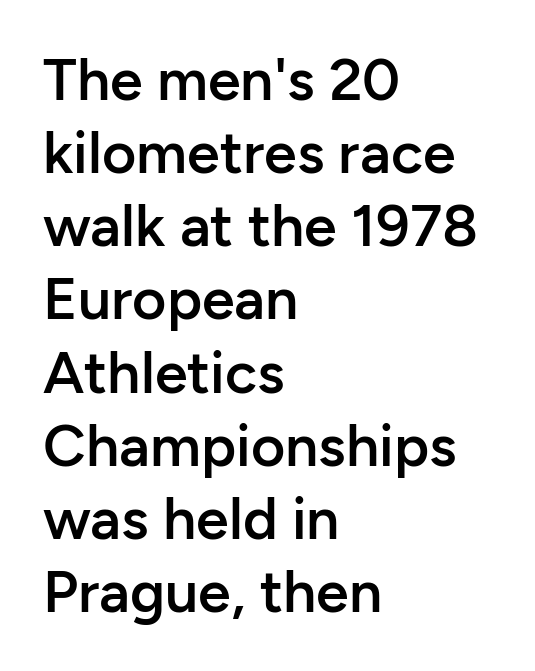
The image shows 59 px semibold sans-serif type, upright; set left-aligned, line spacing 1.24x, normal letter spacing, not underlined; low stroke contrast and a medium x-height.
